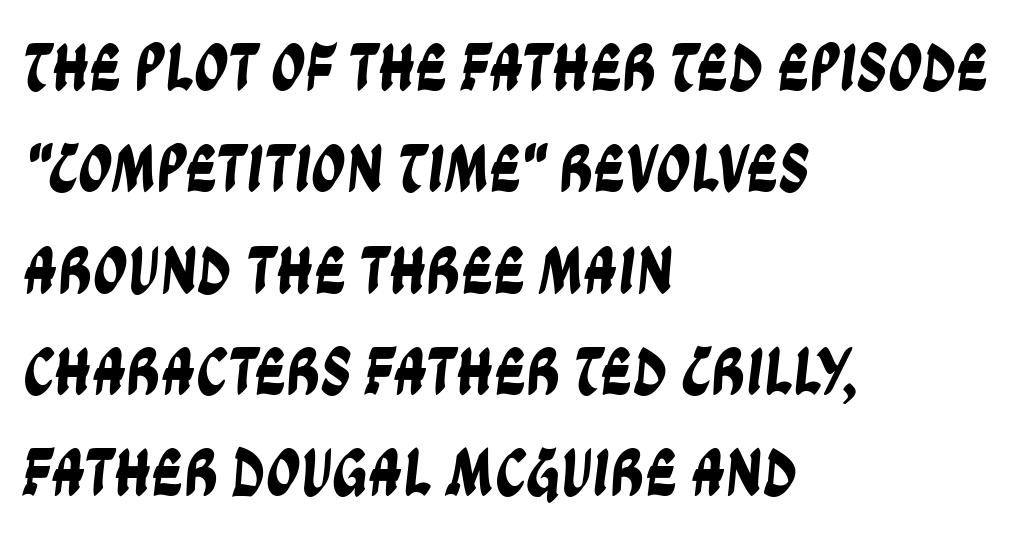
The image shows 68 px condensed sans-serif type; set left-aligned, normal line spacing (1.49x), normal letter spacing, not underlined; low stroke contrast and a large x-height.
